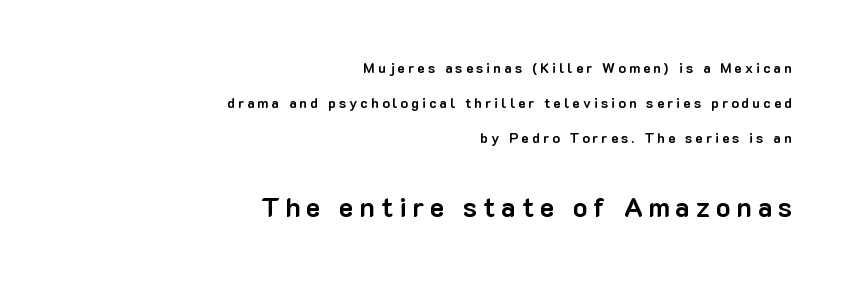
Q: Is the text bold? A: Yes.
Q: Is the text italic (slanted)? A: No, it is upright.
Q: Is the text underlined? A: No.
Q: How is the paragraph aligned? A: Right-aligned.
Q: Is the spacing between letters normal or unusually wide? A: Unusually wide.
Q: Is the spacing between lines tight, normal or loose? A: Loose.
Q: Which block of text is set in a larger size, the first (top) or the second (bottom)? A: The second (bottom) one.
